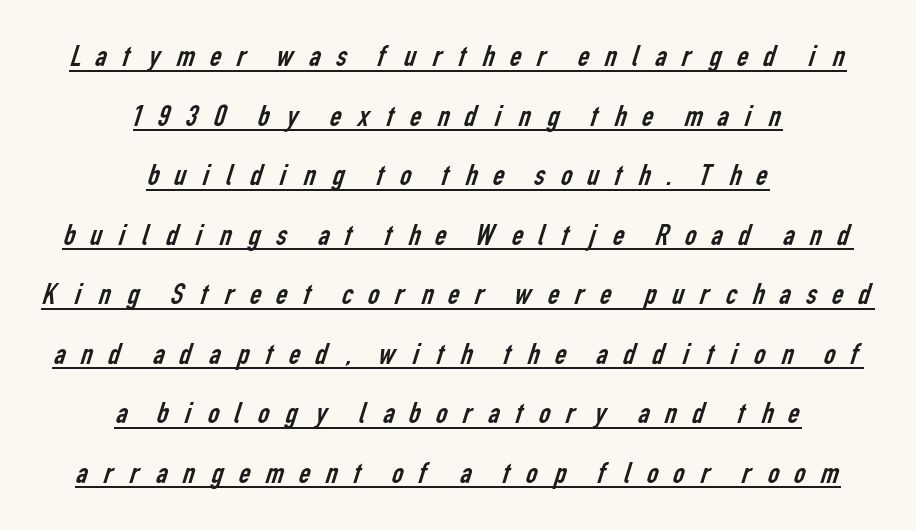
Q: Is the text bold? A: No.
Q: Is the typeface a serif or a sans-serif typeface? A: Sans-serif.
Q: Is the text underlined? A: Yes.
Q: How is the paragraph aligned? A: Centered.
Q: Is the spacing between letters normal or unusually wide? A: Unusually wide.
Q: Width (condensed, normal, or wide)? A: Condensed.
Q: Stroke contrast? A: Low.
Q: x-height? A: Medium.
Q: Monospaced? A: No.
